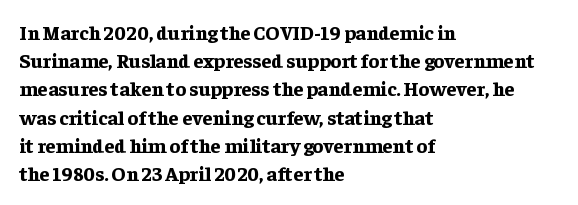
The image shows 20 px bold type, upright; set left-aligned, normal line spacing (1.41x), normal letter spacing, not underlined.
